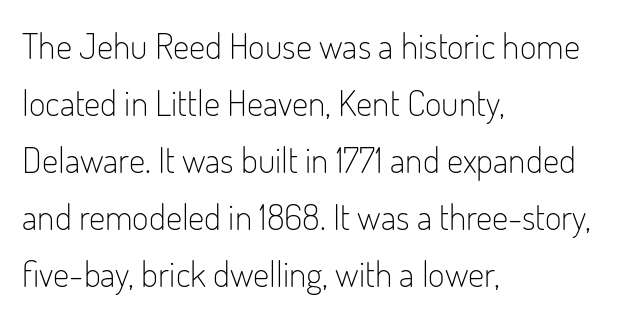
Q: Is the text bold? A: No.
Q: Is the text italic (slanted)? A: No, it is upright.
Q: Is the typeface a serif or a sans-serif typeface? A: Sans-serif.
Q: Is the text underlined? A: No.
Q: How is the paragraph aligned? A: Left-aligned.
Q: Is the spacing between letters normal or unusually wide? A: Normal.
Q: Is the spacing between lines tight, normal or loose? A: Normal.
Q: Width (condensed, normal, or wide)? A: Condensed.
Q: Stroke contrast? A: Low.
Q: x-height? A: Small.
Q: Monospaced? A: No.
